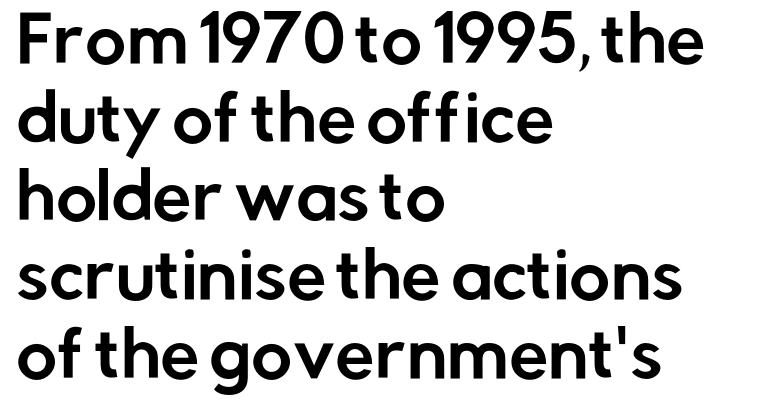
The area under the type is left untouched. The designer went with a sans here, leaving each stem footless. This is roman type, the default non-slanted kind. You could not count columns in this text — the font is proportionally spaced. Visually the block forms a straight wall on the left and a jagged coastline on the right. The vertical gap from one line to the next is medium.
